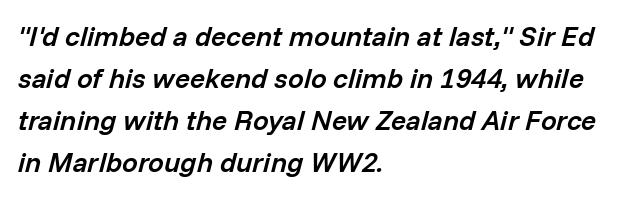
The image shows 28 px semibold type, italic (leaning right); set left-aligned, normal line spacing (1.5x), normal letter spacing, not underlined; low stroke contrast and a medium x-height.
